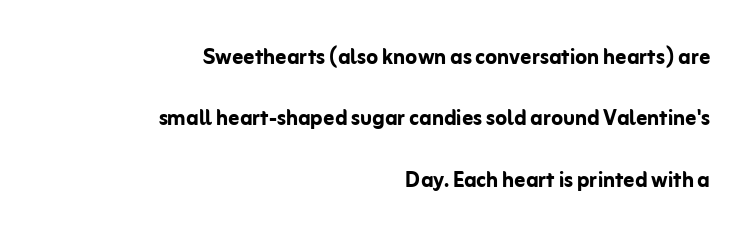
Q: Is the text bold? A: Yes.
Q: Is the text italic (slanted)? A: No, it is upright.
Q: Is the text underlined? A: No.
Q: How is the paragraph aligned? A: Right-aligned.
Q: Is the spacing between letters normal or unusually wide? A: Normal.
Q: Is the spacing between lines tight, normal or loose? A: Loose.
